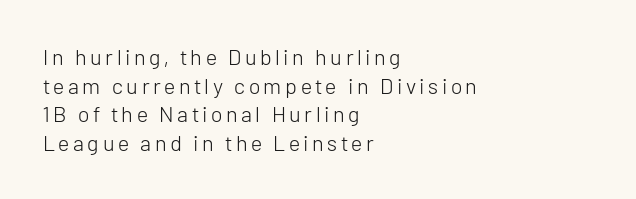
The image shows 22 px text type, upright; set left-aligned, normal line spacing (1.3x), not underlined.
